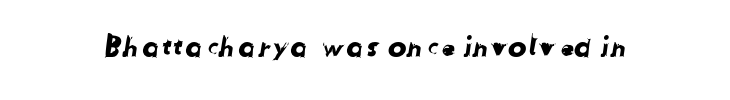
The image shows 28 px sans-serif type; set normal letter spacing, not underlined; low stroke contrast and a medium x-height.
